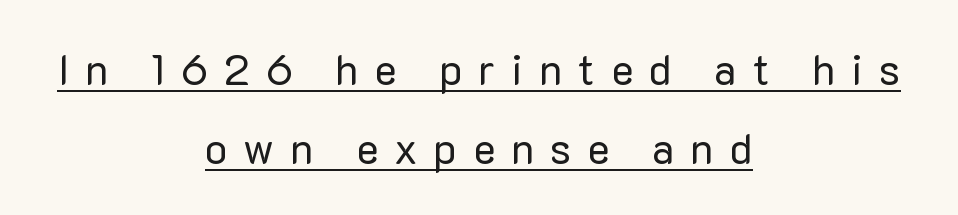
Q: Is the text bold? A: No.
Q: Is the text italic (slanted)? A: No, it is upright.
Q: Is the typeface a serif or a sans-serif typeface? A: Sans-serif.
Q: Is the text underlined? A: Yes.
Q: How is the paragraph aligned? A: Centered.
Q: Is the spacing between letters normal or unusually wide? A: Unusually wide.
Q: Width (condensed, normal, or wide)? A: Normal.
Q: Stroke contrast? A: Low.
Q: x-height? A: Medium.
Q: Monospaced? A: No.
